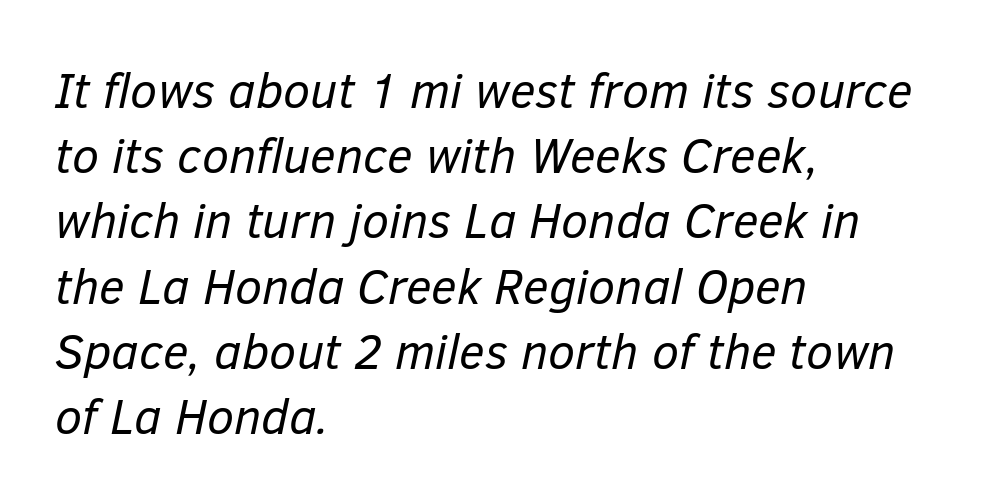
{"italic": "yes", "lean": "right", "slant_degrees": 12, "bold": "no", "weight": "regular", "width": "normal", "stroke_contrast": "low", "x_height": "medium", "monospaced": "no", "underline": "no", "align": "left", "line_spacing": "normal", "line_spacing_ratio": 1.33, "letter_spacing": "normal", "letter_spacing_em": 0.0, "glyph_px": 49}
